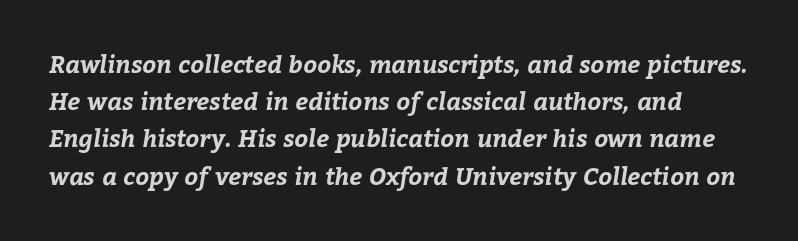
{"bold": "yes", "underline": "no", "line_spacing": "normal", "line_spacing_ratio": 1.55, "letter_spacing": "normal", "letter_spacing_em": 0.0, "glyph_px": 24}
